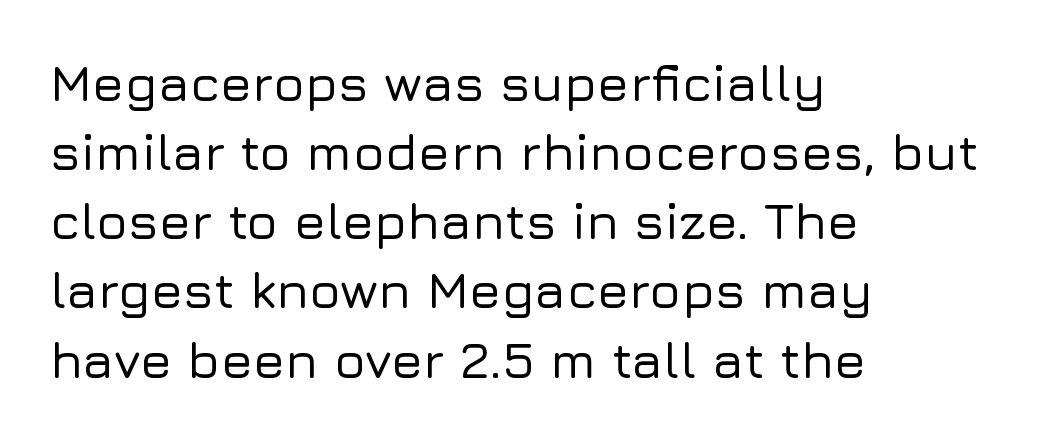
Q: Is the text italic (slanted)? A: No, it is upright.
Q: Is the typeface a serif or a sans-serif typeface? A: Sans-serif.
Q: Is the text underlined? A: No.
Q: How is the paragraph aligned? A: Left-aligned.
Q: Is the spacing between letters normal or unusually wide? A: Normal.
Q: Is the spacing between lines tight, normal or loose? A: Normal.
Q: Width (condensed, normal, or wide)? A: Normal.
Q: Stroke contrast? A: Low.
Q: x-height? A: Medium.
Q: Monospaced? A: No.
